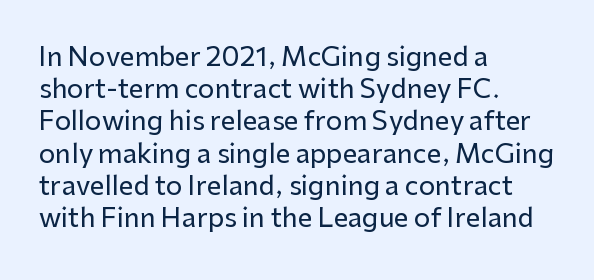
The image shows 26 px text type, upright; set left-aligned, line spacing 1.24x, normal letter spacing, not underlined.
